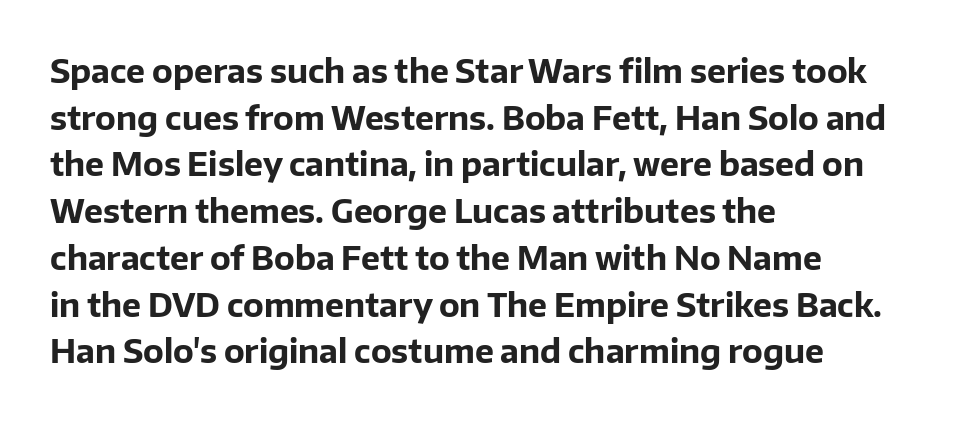
Q: Is the text bold? A: Yes.
Q: Is the text italic (slanted)? A: No, it is upright.
Q: Is the typeface a serif or a sans-serif typeface? A: Sans-serif.
Q: Is the text underlined? A: No.
Q: How is the paragraph aligned? A: Left-aligned.
Q: Is the spacing between letters normal or unusually wide? A: Normal.
Q: Is the spacing between lines tight, normal or loose? A: Normal.
Q: Width (condensed, normal, or wide)? A: Normal.
Q: Stroke contrast? A: Low.
Q: x-height? A: Medium.
Q: Monospaced? A: No.
